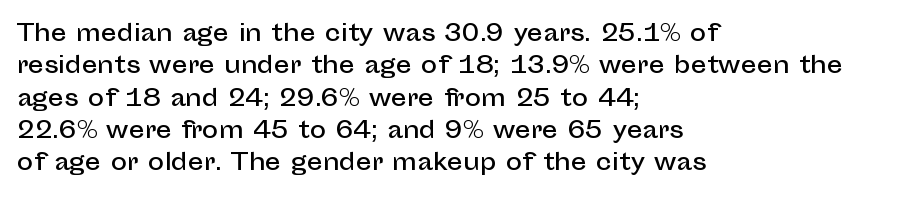
Bare-footed words on every line. The space between consecutive lines is moderate. Caption: standard tracking, unaltered. The lettering holds an erect, upright posture throughout. The text block is weighted toward the left margin, trailing off unevenly rightward.
